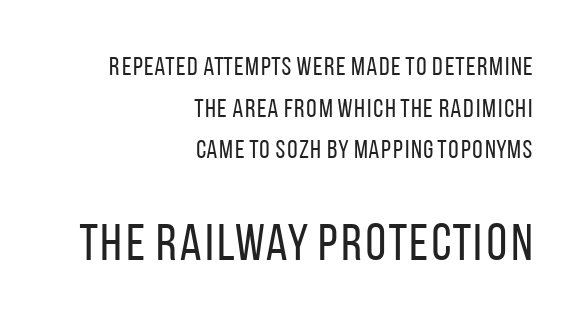
{"serif": "no", "italic": "no", "bold": "no", "weight": "regular", "width": "condensed", "stroke_contrast": "low", "x_height": "large", "monospaced": "no", "underline": "no", "align": "right", "line_spacing": "normal", "line_spacing_ratio": 1.6, "letter_spacing": "normal", "letter_spacing_em": 0.0, "larger_block": "second", "size_ratio": 2.0, "glyph_px": 52}
